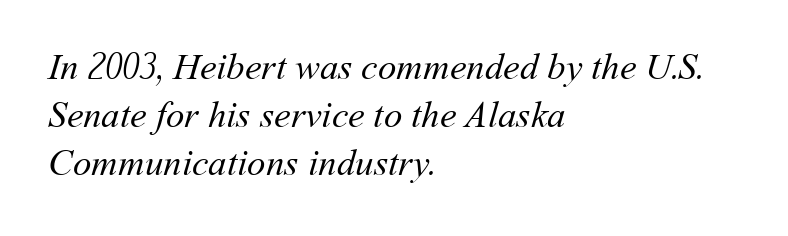
Just letters on the line, the space beneath them empty. Students, note that the glyphs here touch the page at normal intervals. Varying glyph widths throughout — classic text-font behaviour. The paragraph has a hard left edge and a soft right edge. Interline gaps are of average width in this sample.
